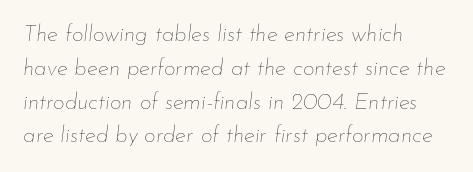
The image shows 23 px text type, italic (leaning right); set left-aligned, normal line spacing (1.47x), normal letter spacing, not underlined.
